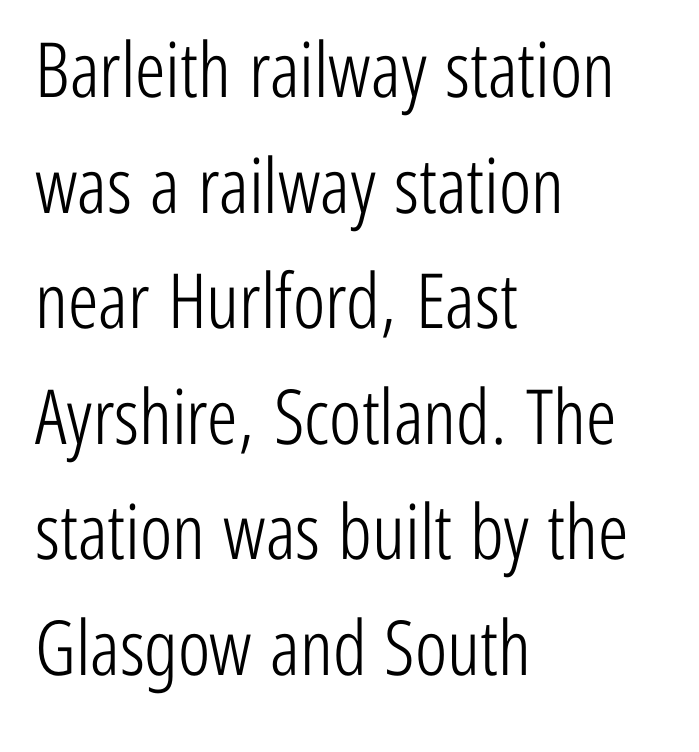
The image shows 76 px light, condensed sans-serif type, upright; set left-aligned, normal line spacing (1.52x), normal letter spacing, not underlined; low stroke contrast and a medium x-height.
